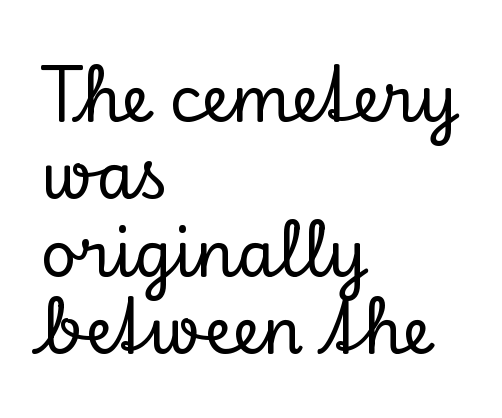
The face used here is rendered with its standard letterfit. Proportional: the letters do not fall into vertical columns. Clear beneath every line of the passage. Is there any slant? The stems are plumb. These lines stack with their left ends in a neat column.
